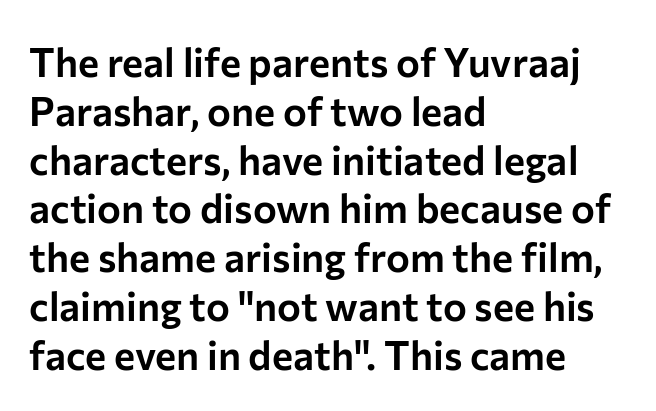
The image shows 40 px sans-serif type, upright; set left-aligned, line spacing 1.22x, normal letter spacing, not underlined; low stroke contrast and a medium x-height.
